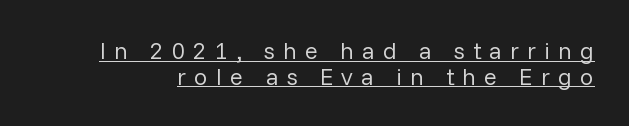
Q: Is the text bold? A: No.
Q: Is the text italic (slanted)? A: No, it is upright.
Q: Is the text underlined? A: Yes.
Q: Is the spacing between letters normal or unusually wide? A: Unusually wide.
Q: Is the spacing between lines tight, normal or loose? A: Tight.
